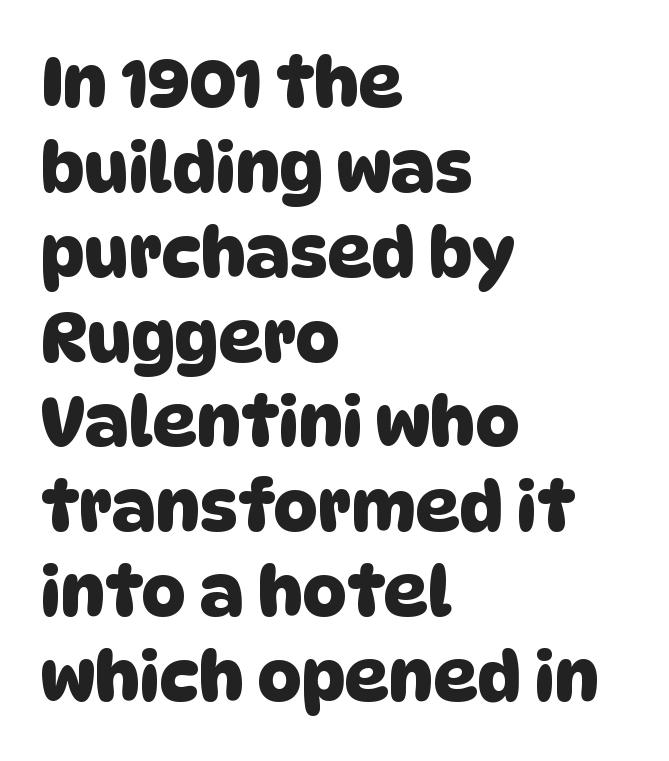
Nothing sits at the stroke ends, so this counts as sans-serif. Decoration check: the copy has no underline. Nothing unusual about the tracking: characters are spaced as the font intends. Reading down the block, your eye returns to a fixed left position each line. You could not count columns in this text — the font is proportionally spaced.
